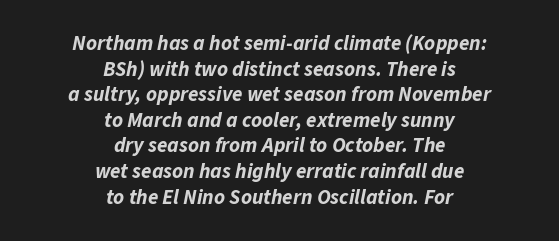
The typography opts for an oblique posture over an upright one. The words here are not underlined. Standard letterfit; no display-style spreading of the glyphs. Visually the block forms a symmetrical silhouette, jagged on both flanks. Bold? Absolutely — the strokes are thick and heavy.
